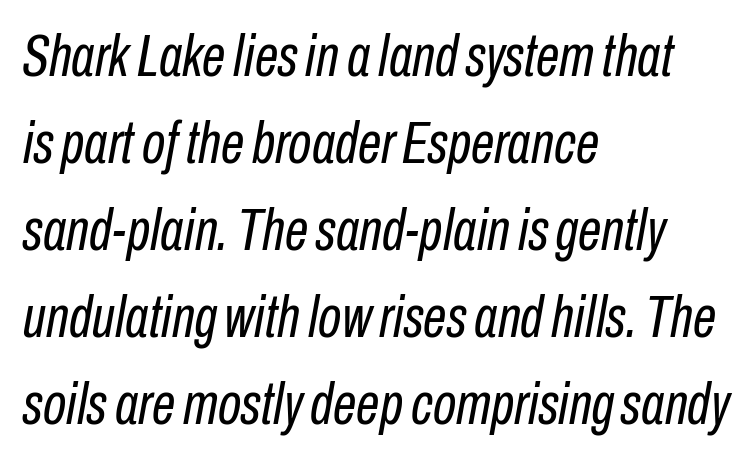
{"italic": "yes", "lean": "right", "slant_degrees": 10, "bold": "no", "weight": "regular", "width": "condensed", "stroke_contrast": "low", "x_height": "medium", "monospaced": "no", "underline": "no", "align": "left", "line_spacing": "normal", "line_spacing_ratio": 1.45, "letter_spacing": "normal", "letter_spacing_em": 0.0, "glyph_px": 60}
